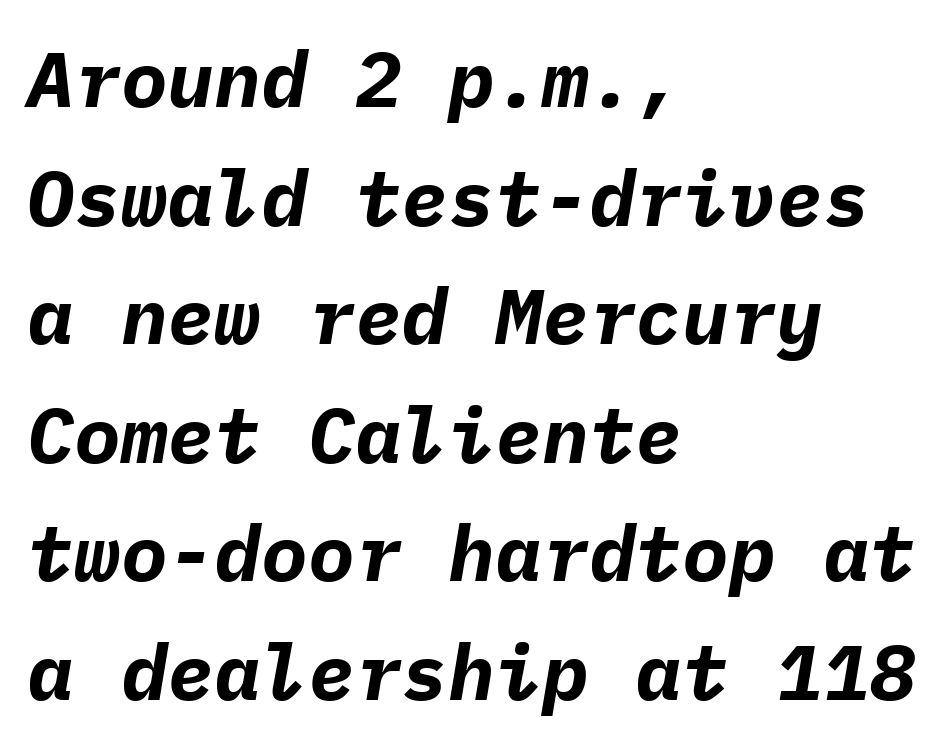
A dark, heavy texture on the line: the type is bold. The area under the type is left untouched. Does the lettering tilt? It does — this is italic. The rendering uses typewriter-style spacing with identical character cells. A classic flush-left, rag-right setting is used for this passage.
